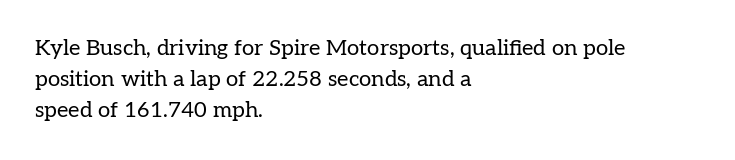
Q: Is the text bold? A: No.
Q: Is the text italic (slanted)? A: No, it is upright.
Q: Is the text underlined? A: No.
Q: How is the paragraph aligned? A: Left-aligned.
Q: Is the spacing between letters normal or unusually wide? A: Normal.
Q: Is the spacing between lines tight, normal or loose? A: Normal.
